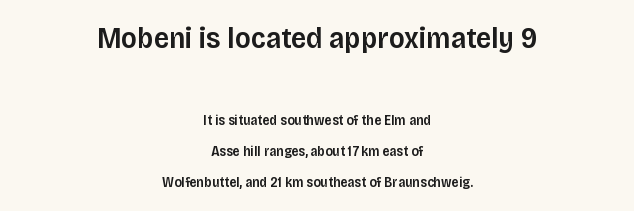
Q: Is the text bold? A: Semi-bold.
Q: Is the text italic (slanted)? A: No, it is upright.
Q: Is the typeface a serif or a sans-serif typeface? A: Sans-serif.
Q: Is the text underlined? A: No.
Q: How is the paragraph aligned? A: Centered.
Q: Is the spacing between letters normal or unusually wide? A: Normal.
Q: Is the spacing between lines tight, normal or loose? A: Loose.
Q: Which block of text is set in a larger size, the first (top) or the second (bottom)? A: The first (top) one.
Q: Width (condensed, normal, or wide)? A: Normal.
Q: Stroke contrast? A: Low.
Q: x-height? A: Large.
Q: Monospaced? A: No.
